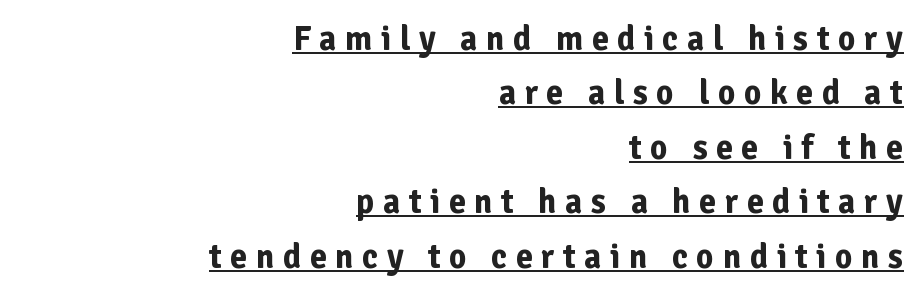
The image shows 34 px bold sans-serif type, upright; set right-aligned, normal line spacing (1.6x), unusually wide letter spacing (+0.25 em), underlined; low stroke contrast and a medium x-height.
